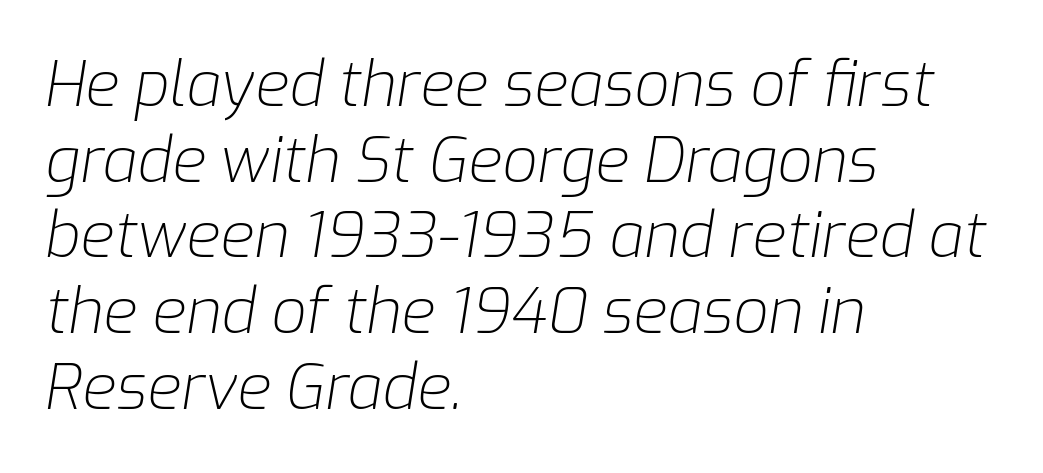
The image shows 62 px light type, italic (leaning right); set left-aligned, line spacing 1.22x, normal letter spacing, not underlined; low stroke contrast and a medium x-height.
